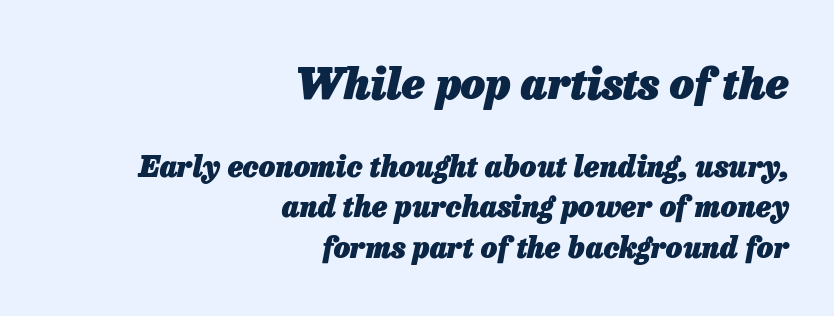
{"italic": "yes", "lean": "right", "slant_degrees": 13, "bold": "yes", "weight": "heavy", "width": "normal", "stroke_contrast": "low", "x_height": "medium", "monospaced": "no", "underline": "no", "align": "right", "line_spacing": "normal", "line_spacing_ratio": 1.4, "letter_spacing": "normal", "letter_spacing_em": 0.0, "larger_block": "first", "size_ratio": 1.48, "glyph_px": 43}
